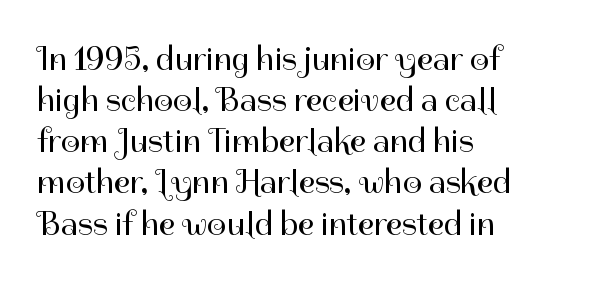
{"serif": "no", "italic": "no", "bold": "no", "weight": "regular", "width": "normal", "stroke_contrast": "high", "x_height": "medium", "monospaced": "no", "underline": "no", "align": "left", "line_spacing_ratio": 1.21, "letter_spacing": "normal", "letter_spacing_em": 0.0, "glyph_px": 34}
